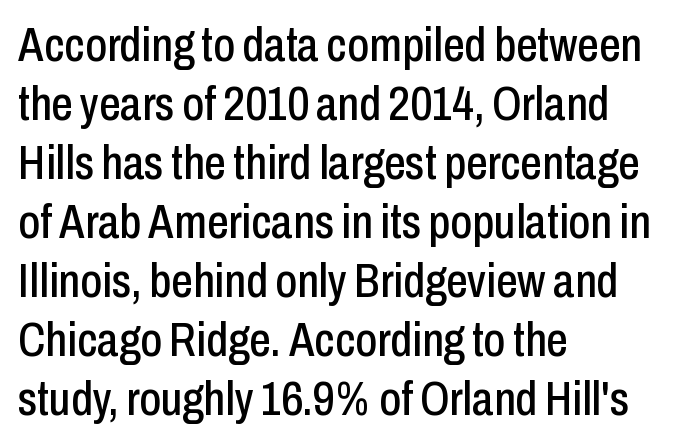
The image shows 48 px condensed sans-serif type, upright; set left-aligned, line spacing 1.23x, normal letter spacing, not underlined; low stroke contrast and a medium x-height.
